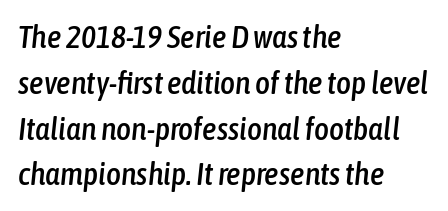
The image shows 32 px condensed type, italic (leaning right); set left-aligned, normal line spacing (1.43x), normal letter spacing, not underlined; low stroke contrast and a medium x-height.
